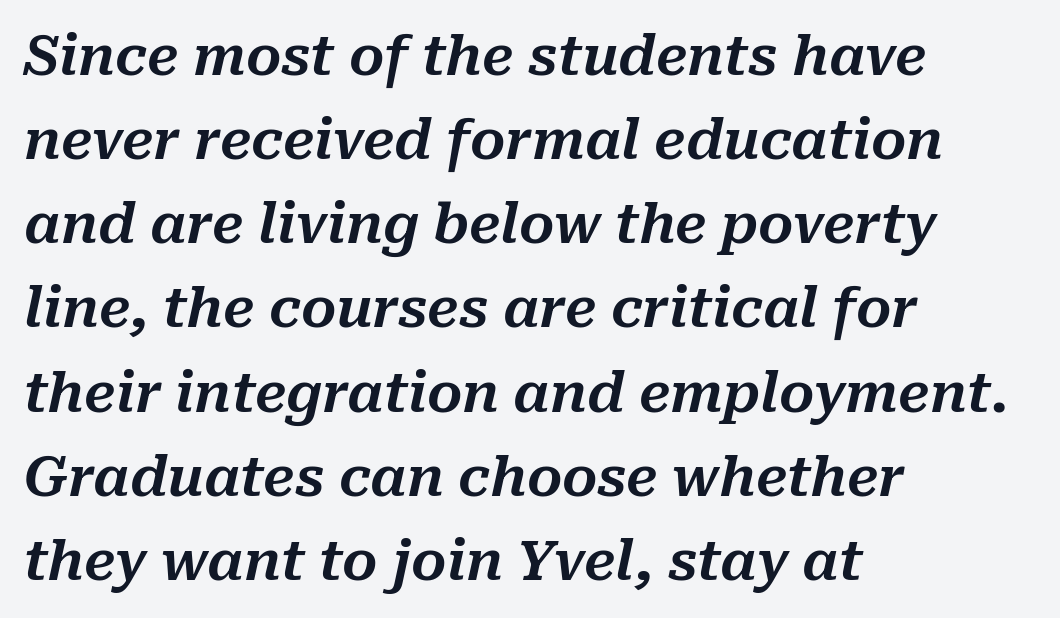
The image shows 55 px text type, italic (leaning right); set left-aligned, normal line spacing (1.53x), normal letter spacing, not underlined; medium stroke contrast and a medium x-height.
